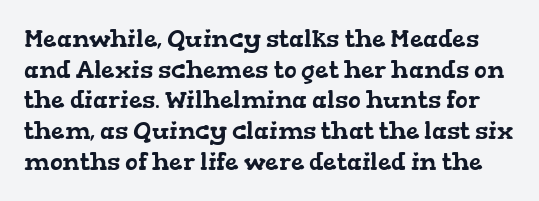
{"underline": "no", "line_spacing": "normal", "line_spacing_ratio": 1.28, "letter_spacing": "normal", "letter_spacing_em": 0.0, "glyph_px": 24}
